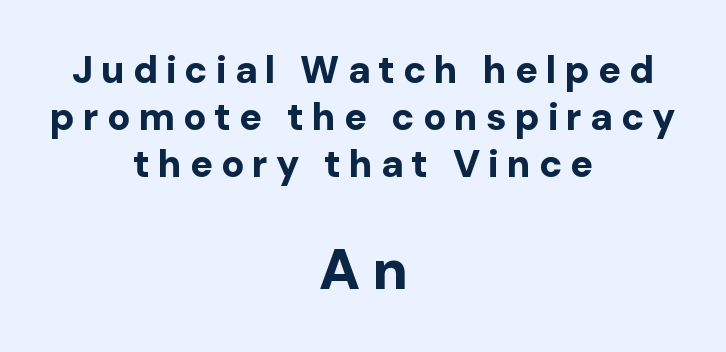
Q: Is the text bold? A: Yes.
Q: Is the text italic (slanted)? A: No, it is upright.
Q: Is the typeface a serif or a sans-serif typeface? A: Sans-serif.
Q: Is the text underlined? A: No.
Q: How is the paragraph aligned? A: Centered.
Q: Is the spacing between letters normal or unusually wide? A: Unusually wide.
Q: Which block of text is set in a larger size, the first (top) or the second (bottom)? A: The second (bottom) one.
Q: Width (condensed, normal, or wide)? A: Normal.
Q: Stroke contrast? A: Low.
Q: x-height? A: Medium.
Q: Monospaced? A: No.
